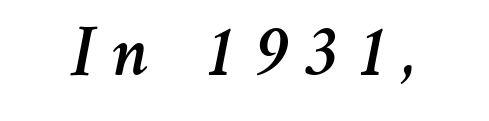
Q: Is the text italic (slanted)? A: Yes, it leans right by about 11 degrees.
Q: Is the text underlined? A: No.
Q: Is the spacing between letters normal or unusually wide? A: Unusually wide.
Q: Width (condensed, normal, or wide)? A: Normal.
Q: Stroke contrast? A: Medium.
Q: x-height? A: Medium.
Q: Monospaced? A: No.
